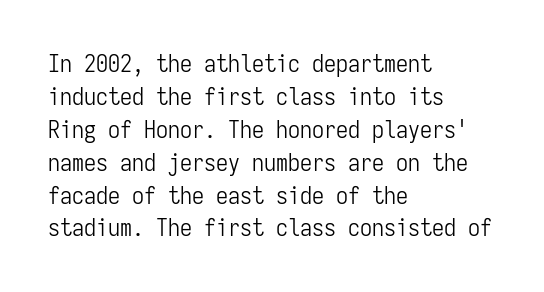
Q: Is the text bold? A: No.
Q: Is the text italic (slanted)? A: No, it is upright.
Q: Is the text underlined? A: No.
Q: How is the paragraph aligned? A: Left-aligned.
Q: Is the spacing between letters normal or unusually wide? A: Normal.
Q: Is the spacing between lines tight, normal or loose? A: Normal.
